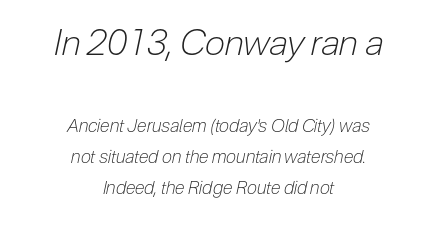
The image shows 36 px light, condensed type, italic (leaning right); set centered, line spacing 1.73x, normal letter spacing, not underlined; the first (top) block is 2.0x larger; low stroke contrast and a medium x-height.
